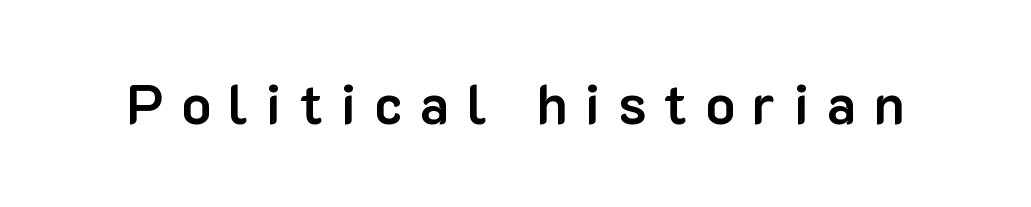
{"serif": "no", "italic": "no", "bold": "yes", "weight": "bold", "width": "normal", "stroke_contrast": "low", "x_height": "medium", "monospaced": "no", "underline": "no", "letter_spacing": "wide", "letter_spacing_em": 0.33, "glyph_px": 54}
